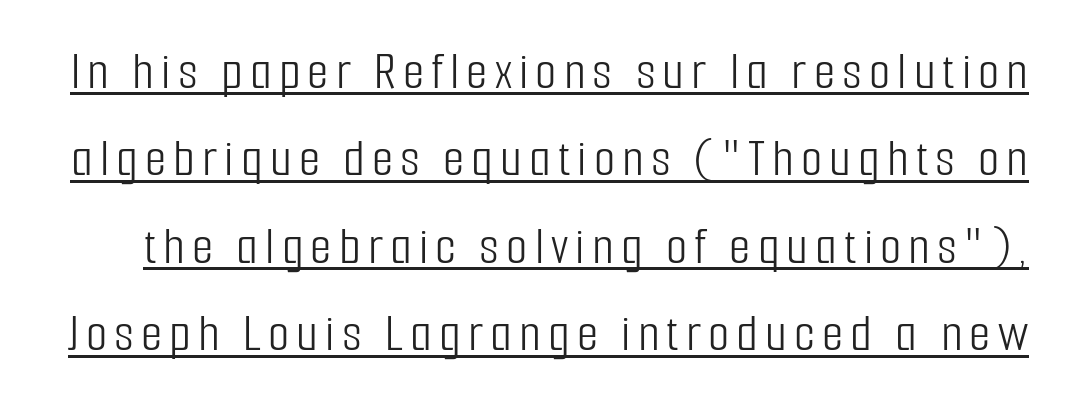
{"serif": "no", "italic": "no", "bold": "no", "weight": "light", "width": "condensed", "stroke_contrast": "low", "x_height": "medium", "monospaced": "no", "underline": "yes", "line_spacing": "normal", "line_spacing_ratio": 1.59, "glyph_px": 55}
